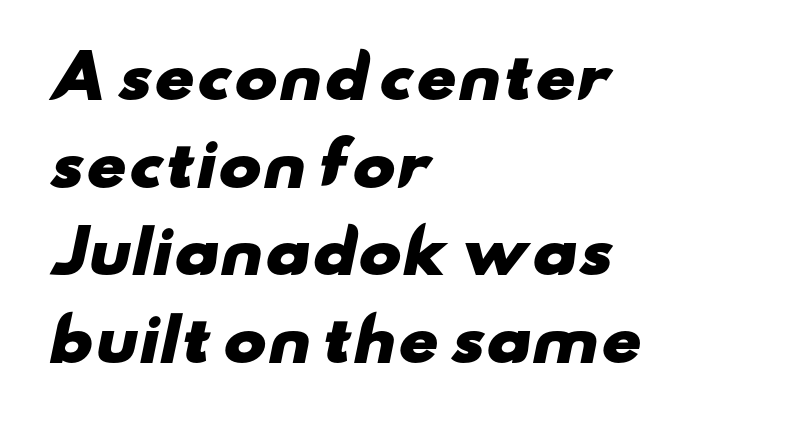
The image shows 58 px heavy, wide sans-serif type; set left-aligned, normal line spacing (1.51x), normal letter spacing, not underlined; low stroke contrast and a small x-height.
